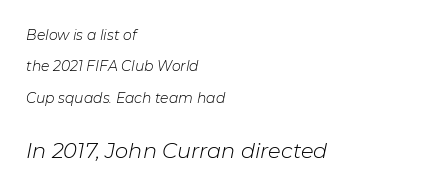
The image shows 21 px text type, italic (leaning right); set left-aligned, loose line spacing (2.25x), normal letter spacing, not underlined; the second (bottom) block is 1.5x larger.
